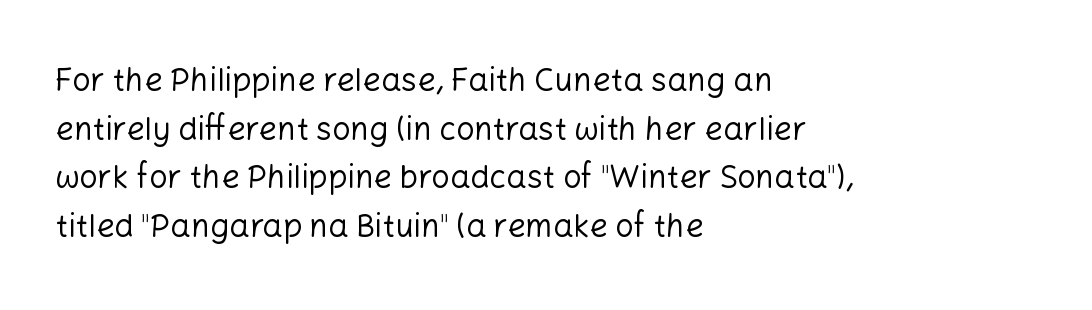
Q: Is the text bold? A: No.
Q: Is the text italic (slanted)? A: No, it is upright.
Q: Is the typeface a serif or a sans-serif typeface? A: Sans-serif.
Q: Is the text underlined? A: No.
Q: How is the paragraph aligned? A: Left-aligned.
Q: Is the spacing between letters normal or unusually wide? A: Normal.
Q: Is the spacing between lines tight, normal or loose? A: Normal.
Q: Width (condensed, normal, or wide)? A: Normal.
Q: Stroke contrast? A: Low.
Q: x-height? A: Medium.
Q: Monospaced? A: No.
